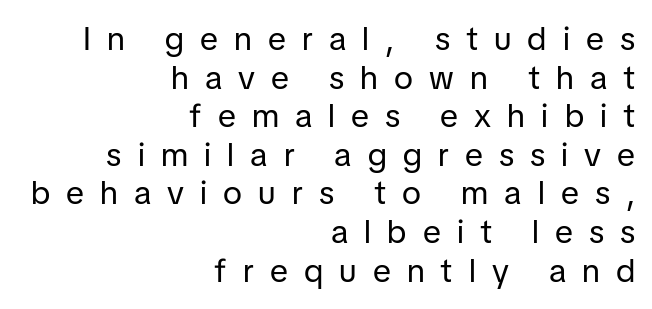
The image shows 33 px regular-weight sans-serif type, upright; set right-aligned, line spacing 1.17x, unusually wide letter spacing (+0.49 em), not underlined; low stroke contrast and a medium x-height.
